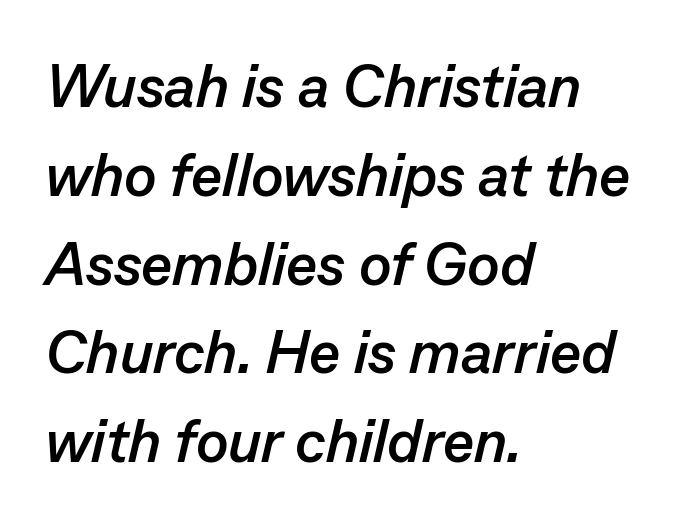
{"italic": "yes", "lean": "right", "slant_degrees": 13, "bold": "yes", "weight": "semibold", "width": "normal", "stroke_contrast": "low", "x_height": "medium", "monospaced": "no", "underline": "no", "align": "left", "line_spacing": "normal", "line_spacing_ratio": 1.48, "letter_spacing": "normal", "letter_spacing_em": 0.0, "glyph_px": 60}
